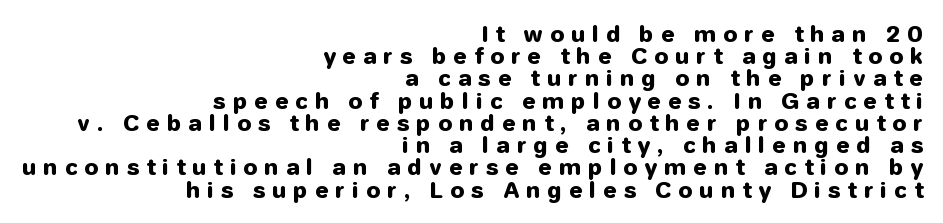
{"italic": "no", "bold": "yes", "underline": "no", "align": "right", "line_spacing": "tight", "line_spacing_ratio": 1.01, "letter_spacing": "wide", "letter_spacing_em": 0.31, "glyph_px": 22}
